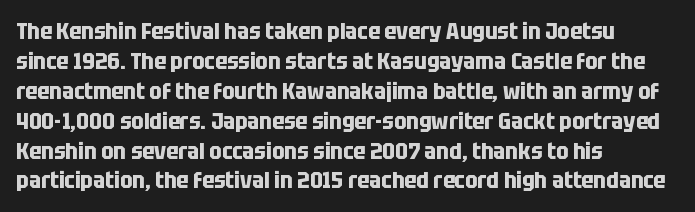
The image shows 23 px bold type, upright; set left-aligned, normal line spacing (1.3x), normal letter spacing, not underlined.
